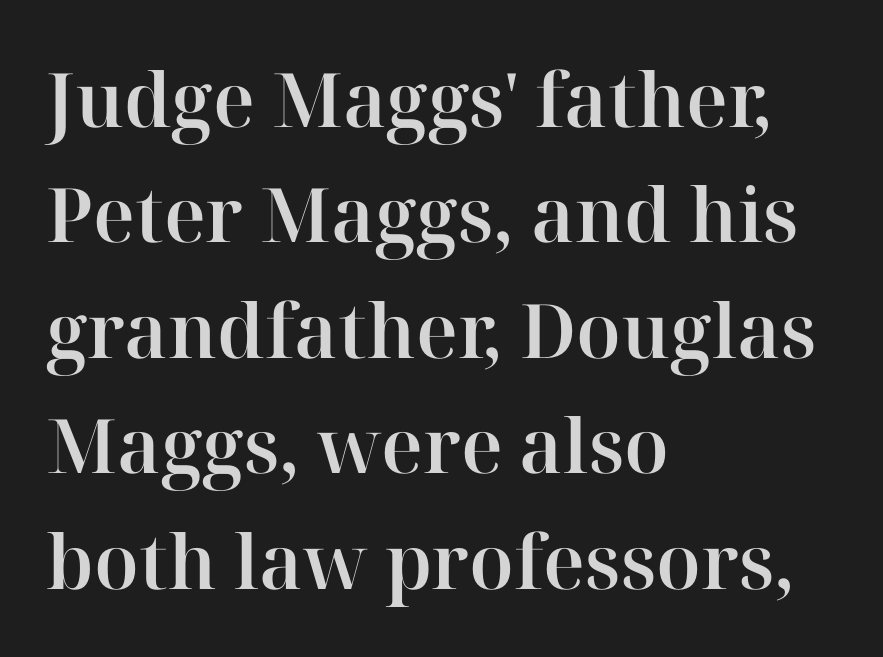
The image shows 75 px serif type, upright; set left-aligned, normal line spacing (1.54x), normal letter spacing, not underlined; high stroke contrast and a medium x-height.
